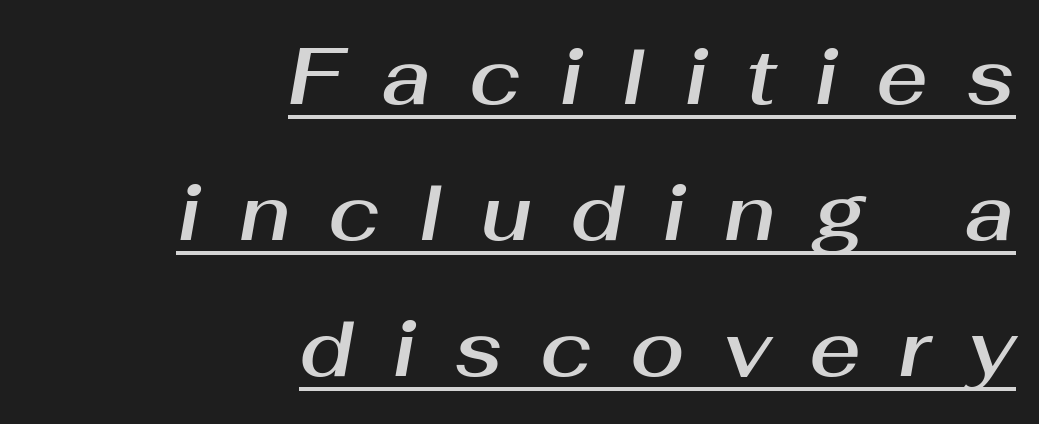
{"italic": "yes", "lean": "right", "slant_degrees": 10, "width": "normal", "stroke_contrast": "medium", "x_height": "medium", "monospaced": "no", "underline": "yes", "align": "right", "line_spacing_ratio": 1.72, "letter_spacing": "wide", "letter_spacing_em": 0.48, "glyph_px": 79}
